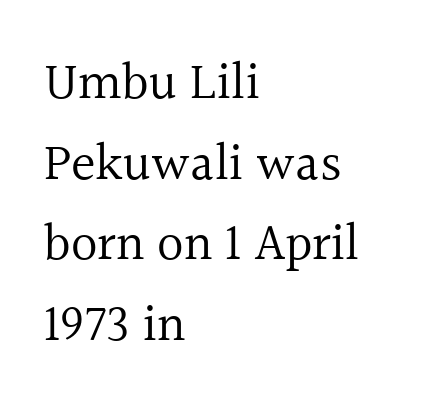
The image shows 52 px regular-weight serif type, upright; set left-aligned, normal line spacing (1.55x), normal letter spacing, not underlined; a medium x-height.
